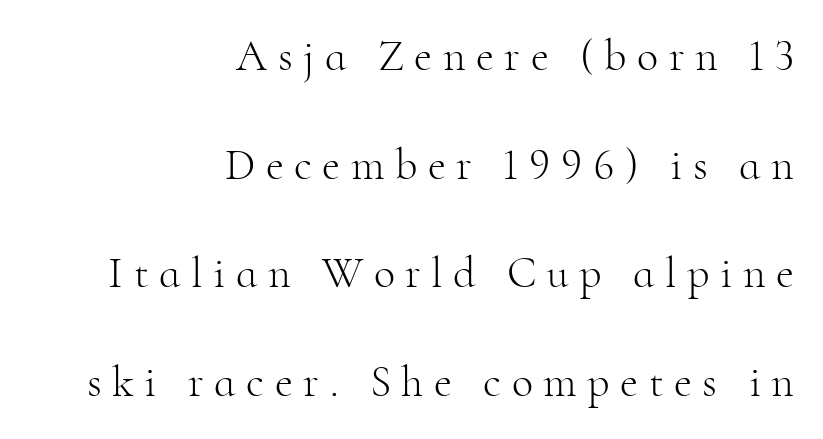
Q: Is the text bold? A: No.
Q: Is the text italic (slanted)? A: No, it is upright.
Q: Is the typeface a serif or a sans-serif typeface? A: Serif.
Q: Is the text underlined? A: No.
Q: How is the paragraph aligned? A: Right-aligned.
Q: Is the spacing between letters normal or unusually wide? A: Unusually wide.
Q: Is the spacing between lines tight, normal or loose? A: Loose.
Q: Width (condensed, normal, or wide)? A: Normal.
Q: Stroke contrast? A: High.
Q: x-height? A: Small.
Q: Monospaced? A: No.
